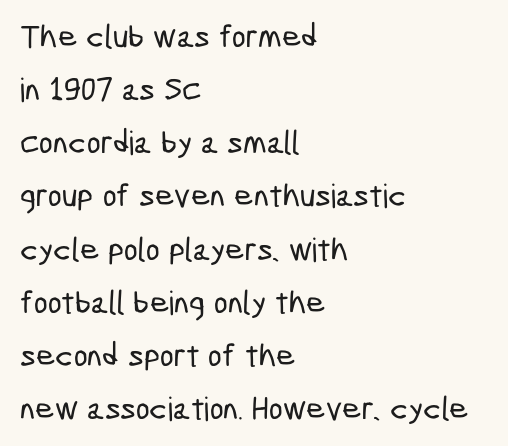
{"serif": "no", "width": "condensed", "stroke_contrast": "low", "x_height": "medium", "monospaced": "no", "underline": "no", "align": "left", "line_spacing": "normal", "line_spacing_ratio": 1.61, "letter_spacing": "normal", "letter_spacing_em": 0.0, "glyph_px": 33}
